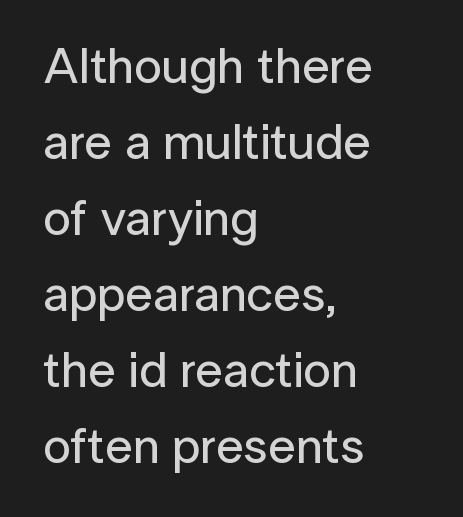
Note the varied advance widths — an 'i' is clearly narrower than an 'm'. A sans-serif font was chosen for this passage. Upright lettering throughout. Spacing between characters is what you'd get straight out of the box.
